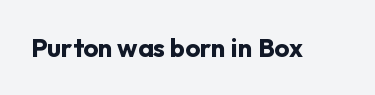
Only glyphs here, with clear space below each row. Rendered with straight, roman letterforms. The glyphs have the mass of a bold cut. Observe the ordinary spacing: letters are neighbours, not strangers.
